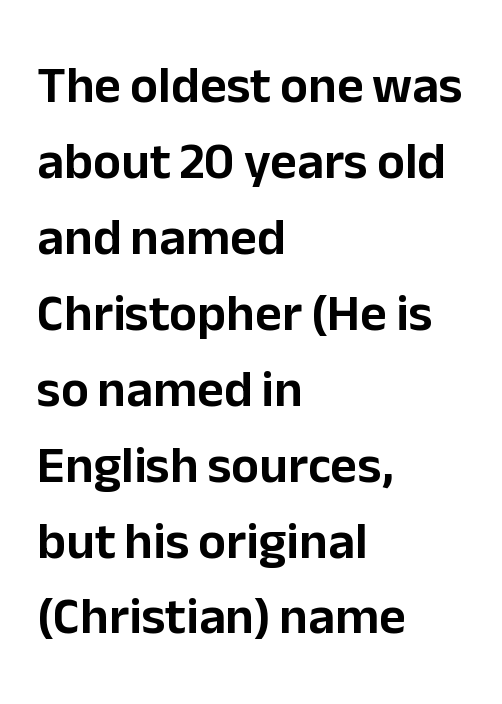
The passage shown is typed in a proportional face where columns would drift. There is no visible air inserted between adjacent glyphs. The foot of each line stays bare and open. Does the lettering tilt? It doesn't — this is upright. Check where the strokes stop: nothing finishes them off — pure sans. Casual observation: everything's shoved over to the left.
